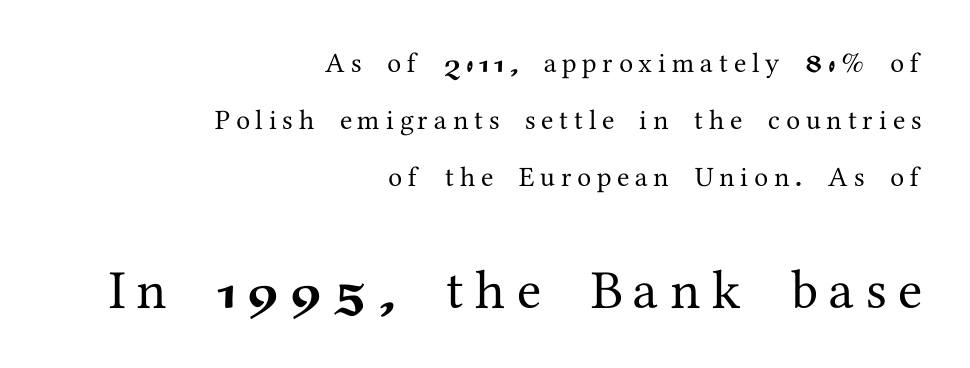
Character widths vary here, with narrow letters taking less room than wide ones. Look at the glyph heights: the lower group is clearly the bigger setting. This sample trades compactness for vertical openness between lines. The characters display serif detailing at their extremities.
